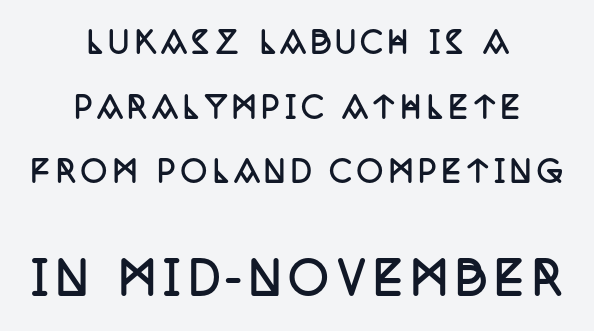
{"serif": "yes", "italic": "no", "bold": "yes", "weight": "semibold", "width": "condensed", "stroke_contrast": "low", "x_height": "large", "monospaced": "no", "underline": "no", "align": "center", "line_spacing": "loose", "line_spacing_ratio": 2.23, "larger_block": "second", "size_ratio": 1.52, "glyph_px": 44}
